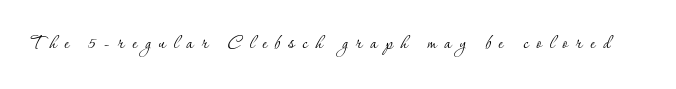
The image shows 23 px text type; set unusually wide letter spacing (+0.35 em), not underlined.
